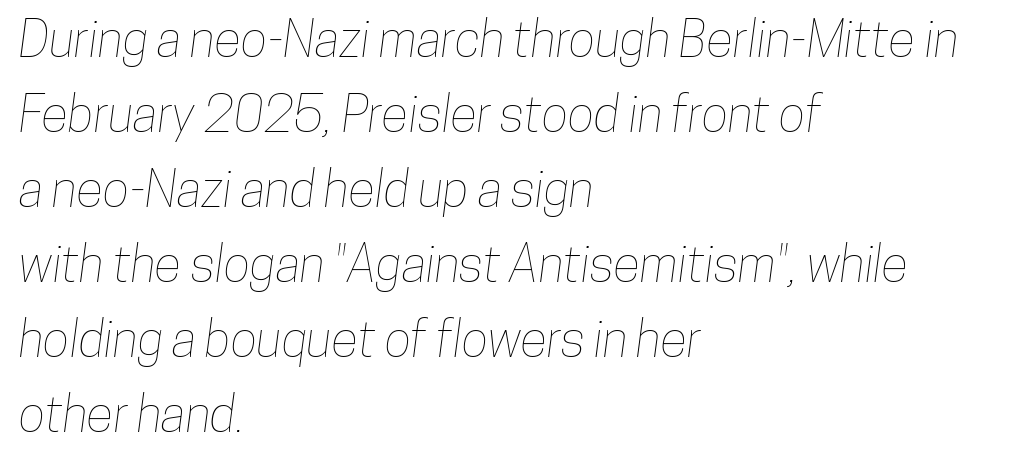
Q: Is the text underlined? A: No.
Q: How is the paragraph aligned? A: Left-aligned.
Q: Is the spacing between letters normal or unusually wide? A: Normal.
Q: Is the spacing between lines tight, normal or loose? A: Normal.
Q: Width (condensed, normal, or wide)? A: Condensed.
Q: Stroke contrast? A: Low.
Q: x-height? A: Medium.
Q: Monospaced? A: No.
